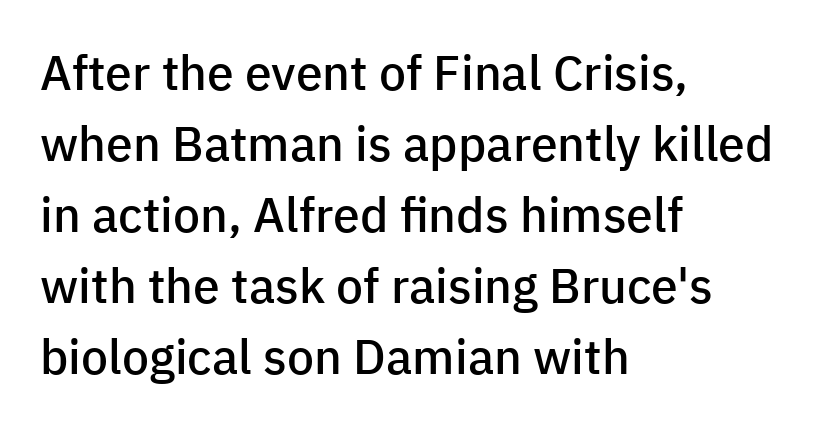
The image shows 48 px semibold sans-serif type, upright; set left-aligned, normal line spacing (1.48x), normal letter spacing, not underlined; low stroke contrast and a medium x-height.
